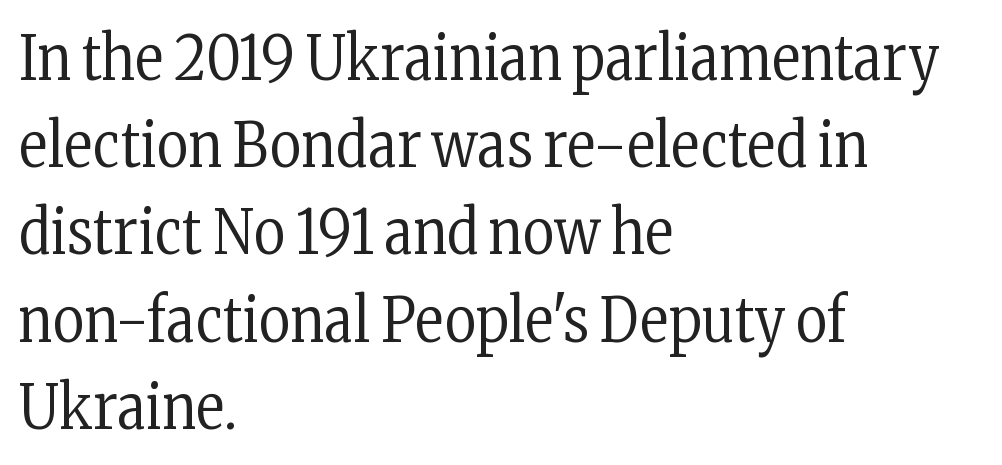
{"serif": "yes", "italic": "no", "bold": "no", "weight": "regular", "width": "condensed", "stroke_contrast": "low", "x_height": "medium", "monospaced": "no", "underline": "no", "align": "left", "line_spacing": "normal", "line_spacing_ratio": 1.43, "letter_spacing": "normal", "letter_spacing_em": 0.0, "glyph_px": 61}
